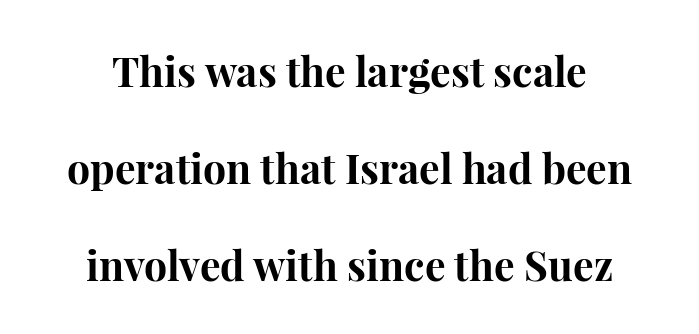
Type without underlining. Check where the strokes stop: tiny serifs finish them off. The passage shown is typed in a proportional face where columns would drift. Emphasis by weight is at full strength: bold.
